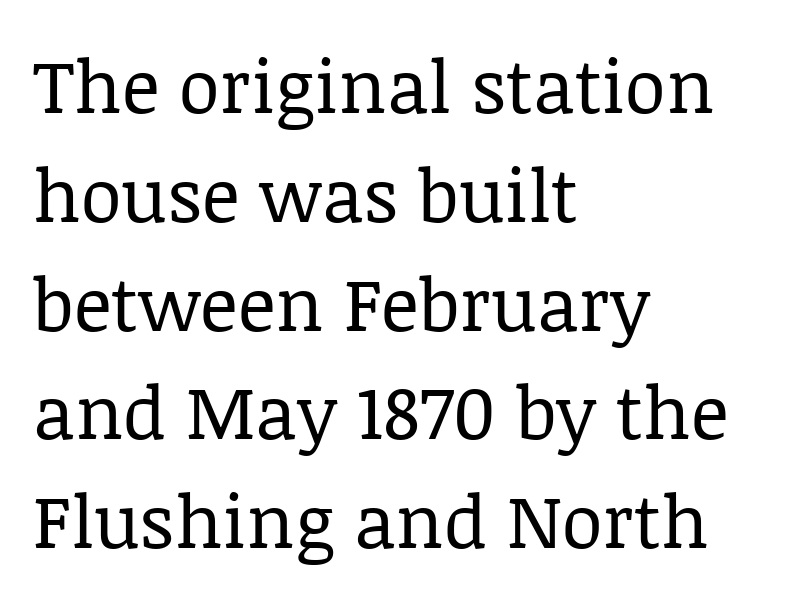
{"serif": "yes", "italic": "no", "bold": "no", "weight": "regular", "width": "normal", "stroke_contrast": "low", "x_height": "large", "monospaced": "no", "underline": "no", "align": "left", "line_spacing": "normal", "line_spacing_ratio": 1.47, "letter_spacing": "normal", "letter_spacing_em": 0.0, "glyph_px": 74}
